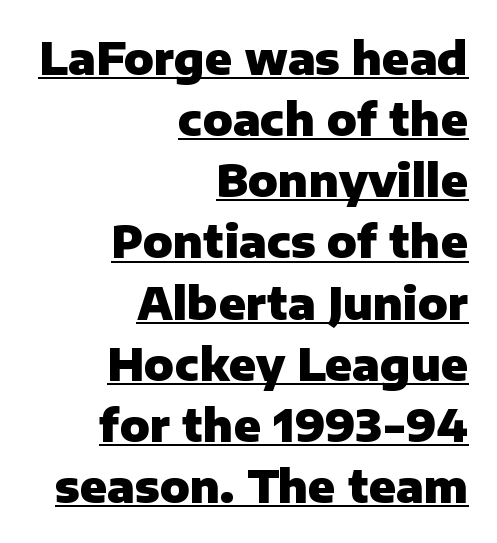
Where is the straight margin? On the right. A typesetter would call this leading conventional body-copy spacing. Somebody hit Ctrl+U on this one — the words are underlined. Words appear dense and cohesive because spacing is normal. Quick note: not italic, upright. Note: no serifs on the glyphs.
